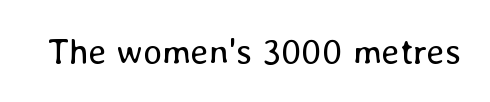
Q: Is the text bold? A: No.
Q: Is the text italic (slanted)? A: No, it is upright.
Q: Is the text underlined? A: No.
Q: Is the spacing between letters normal or unusually wide? A: Normal.
Q: Width (condensed, normal, or wide)? A: Normal.
Q: Stroke contrast? A: Low.
Q: x-height? A: Medium.
Q: Monospaced? A: No.
